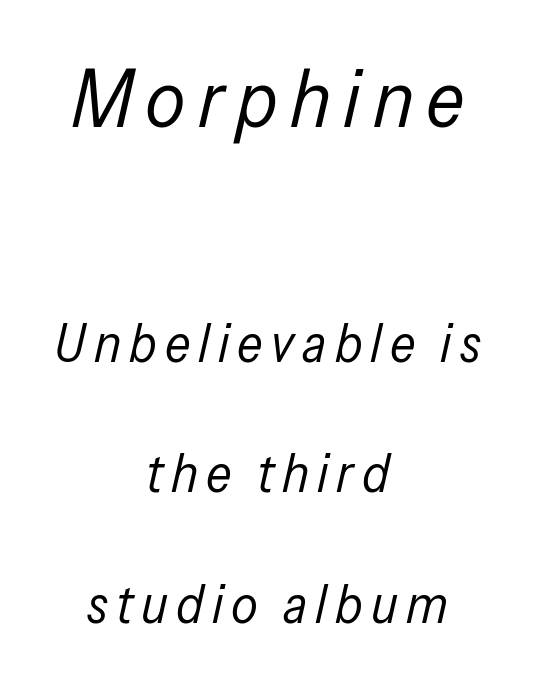
The image shows 80 px regular-weight, condensed type, italic (leaning right); set centered, loose line spacing (2.46x), not underlined; the first (top) block is 1.51x larger; low stroke contrast and a medium x-height.
